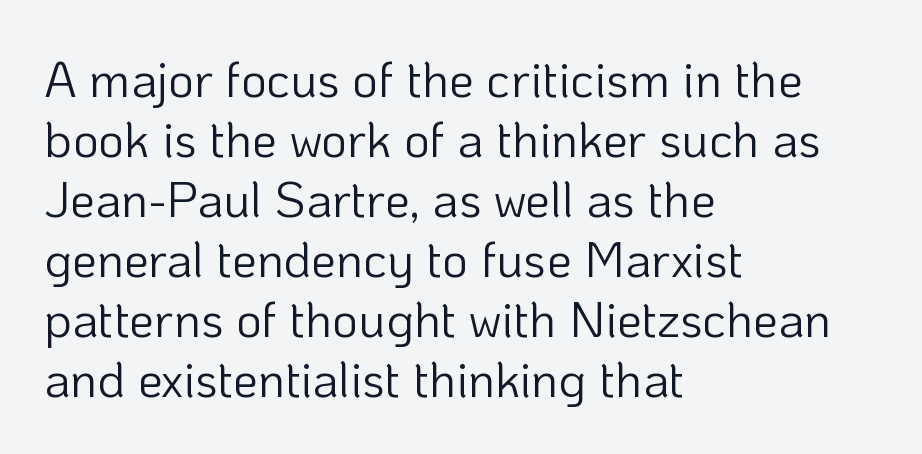
Q: Is the text bold? A: No.
Q: Is the text italic (slanted)? A: No, it is upright.
Q: Is the typeface a serif or a sans-serif typeface? A: Sans-serif.
Q: Is the text underlined? A: No.
Q: How is the paragraph aligned? A: Left-aligned.
Q: Is the spacing between letters normal or unusually wide? A: Normal.
Q: Width (condensed, normal, or wide)? A: Normal.
Q: Stroke contrast? A: Low.
Q: x-height? A: Medium.
Q: Monospaced? A: No.
